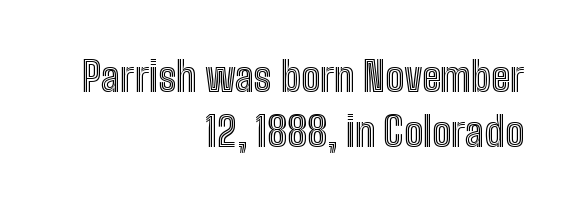
The zone under the glyphs is completely vacant. Does the copy run flush right? Yes — the right margin is perfectly even. Looks like regular typesetting: each glyph gets only the width it needs. Vertically, the passage feels balanced, rows spaced as you'd expect.
